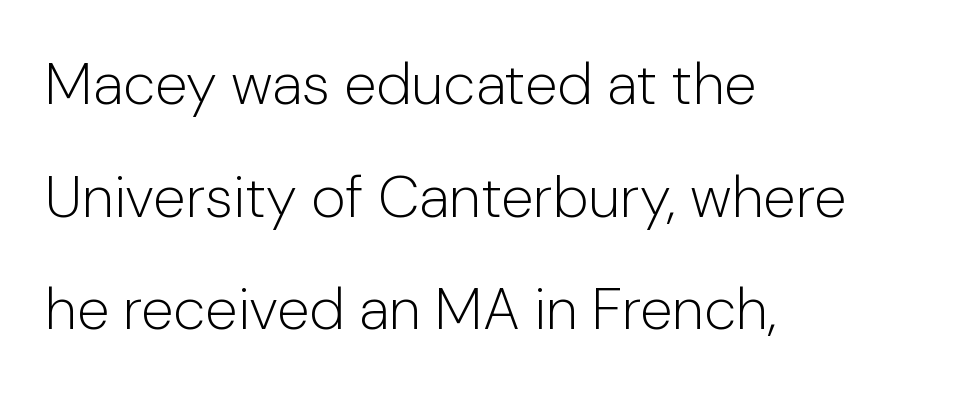
{"serif": "no", "italic": "no", "bold": "no", "weight": "light", "width": "normal", "stroke_contrast": "low", "x_height": "medium", "monospaced": "no", "underline": "no", "align": "left", "line_spacing": "loose", "line_spacing_ratio": 1.91, "letter_spacing": "normal", "letter_spacing_em": 0.0, "glyph_px": 59}
